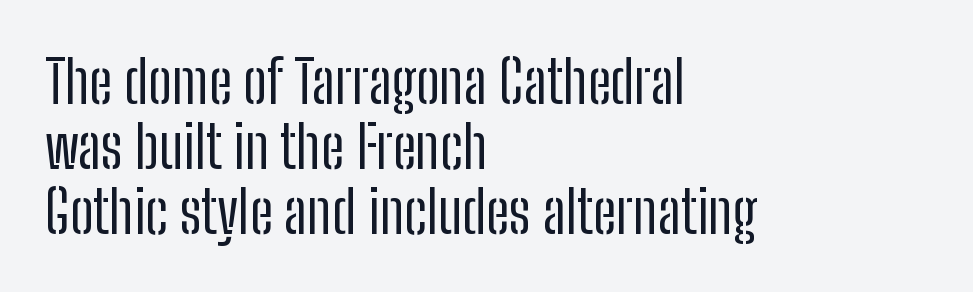
A sans-serif font was chosen for this passage. The typography opts for an upright posture over an oblique one. The line-height multiplier appears low, near solid setting. Proportional: the letters do not fall into vertical columns. Layout note: lines flush left. Tracking value appears to be zero — textbook default spacing.
